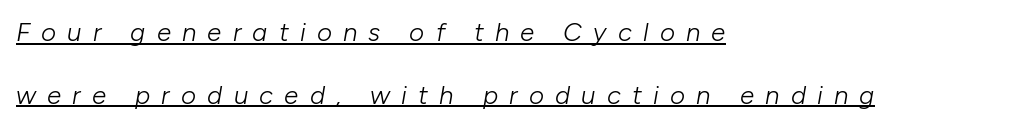
Q: Is the text bold? A: No.
Q: Is the text italic (slanted)? A: Yes, it leans right by about 10 degrees.
Q: Is the text underlined? A: Yes.
Q: How is the paragraph aligned? A: Left-aligned.
Q: Is the spacing between letters normal or unusually wide? A: Unusually wide.
Q: Is the spacing between lines tight, normal or loose? A: Loose.
